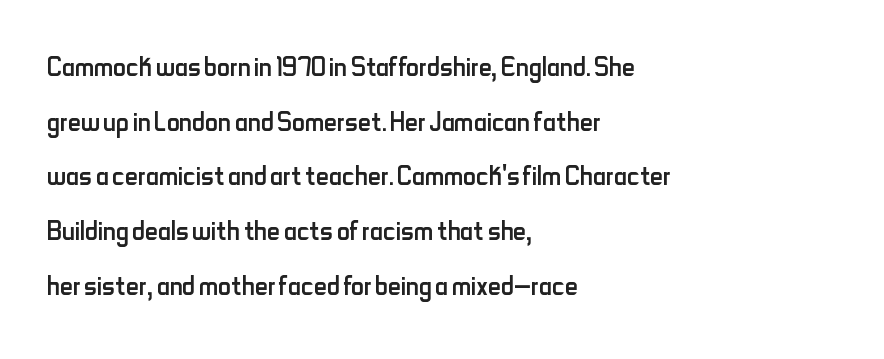
Q: Is the text bold? A: No.
Q: Is the text italic (slanted)? A: No, it is upright.
Q: Is the typeface a serif or a sans-serif typeface? A: Sans-serif.
Q: Is the text underlined? A: No.
Q: How is the paragraph aligned? A: Left-aligned.
Q: Is the spacing between letters normal or unusually wide? A: Normal.
Q: Is the spacing between lines tight, normal or loose? A: Normal.
Q: Width (condensed, normal, or wide)? A: Condensed.
Q: Stroke contrast? A: Low.
Q: x-height? A: Small.
Q: Monospaced? A: No.
